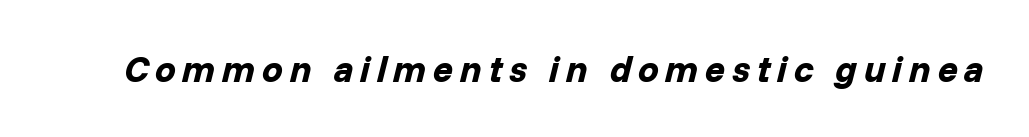
The image shows 37 px bold type, italic (leaning right); set not underlined; low stroke contrast and a medium x-height.
